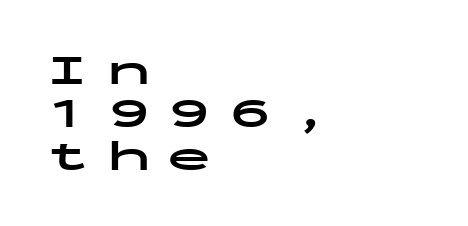
Q: Is the text bold? A: Yes.
Q: Is the text italic (slanted)? A: No, it is upright.
Q: Is the typeface a serif or a sans-serif typeface? A: Sans-serif.
Q: Is the text underlined? A: No.
Q: How is the paragraph aligned? A: Left-aligned.
Q: Is the spacing between letters normal or unusually wide? A: Unusually wide.
Q: Is the spacing between lines tight, normal or loose? A: Tight.
Q: Width (condensed, normal, or wide)? A: Wide.
Q: Stroke contrast? A: Low.
Q: x-height? A: Medium.
Q: Monospaced? A: Yes.
